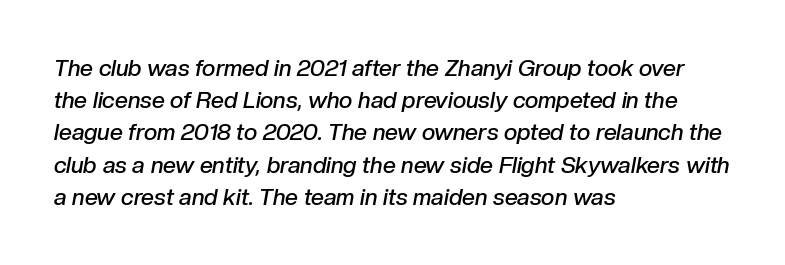
The image shows 23 px text type, italic (leaning right); set left-aligned, normal line spacing (1.4x), normal letter spacing, not underlined.
